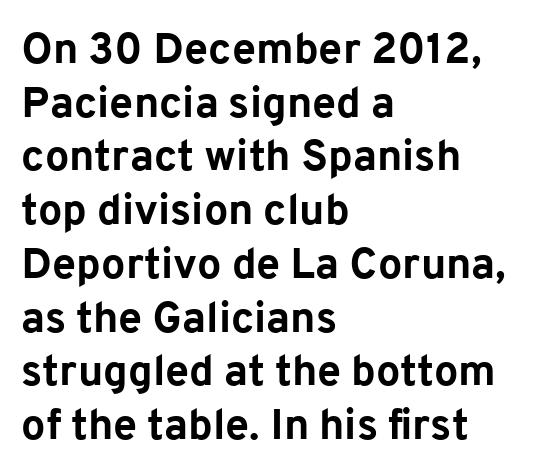
The image shows 43 px bold sans-serif type, upright; set left-aligned, normal line spacing (1.25x), normal letter spacing, not underlined; low stroke contrast and a medium x-height.
